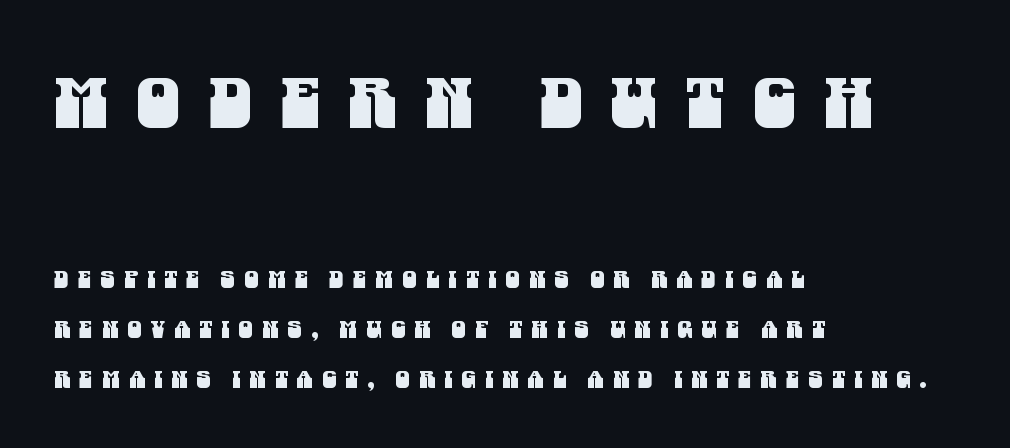
{"serif": "no", "width": "condensed", "stroke_contrast": "medium", "x_height": "large", "monospaced": "no", "underline": "no", "align": "left", "line_spacing": "loose", "line_spacing_ratio": 2.18, "letter_spacing": "wide", "letter_spacing_em": 0.4, "larger_block": "first", "size_ratio": 3.04, "glyph_px": 70}
